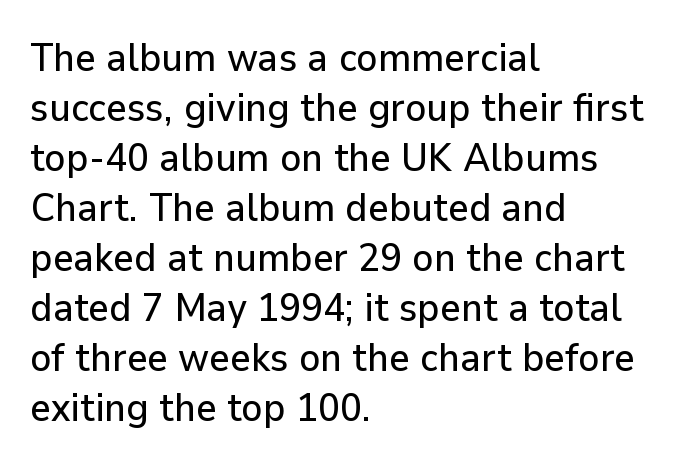
Q: Is the text italic (slanted)? A: No, it is upright.
Q: Is the typeface a serif or a sans-serif typeface? A: Sans-serif.
Q: Is the text underlined? A: No.
Q: How is the paragraph aligned? A: Left-aligned.
Q: Is the spacing between letters normal or unusually wide? A: Normal.
Q: Is the spacing between lines tight, normal or loose? A: Normal.
Q: Width (condensed, normal, or wide)? A: Normal.
Q: Stroke contrast? A: Low.
Q: x-height? A: Medium.
Q: Monospaced? A: No.
